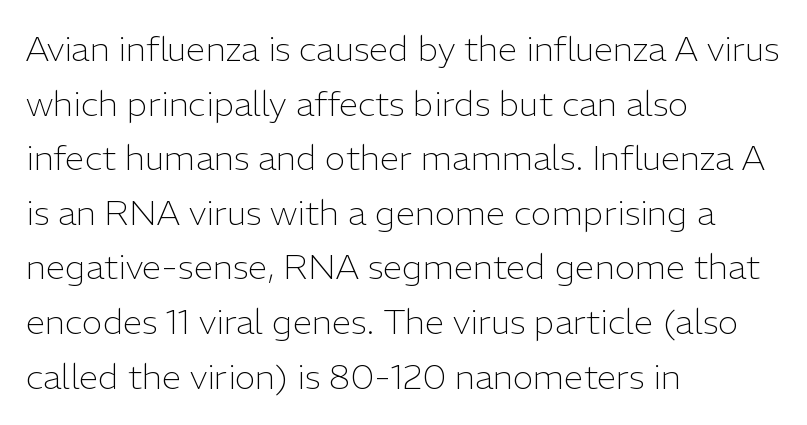
The image shows 35 px light sans-serif type, upright; set left-aligned, normal line spacing (1.56x), normal letter spacing, not underlined; low stroke contrast and a medium x-height.
